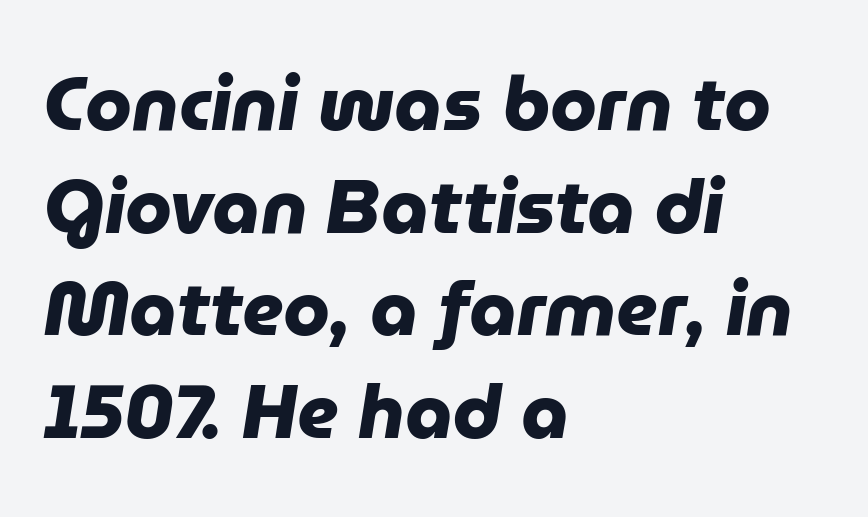
Each new line begins a customary step beneath the previous one. Varying glyph widths throughout — classic text-font behaviour. Typographically, this falls in the sans-serif category. A classic flush-left, rag-right setting is used for this passage. Underline: absent.
